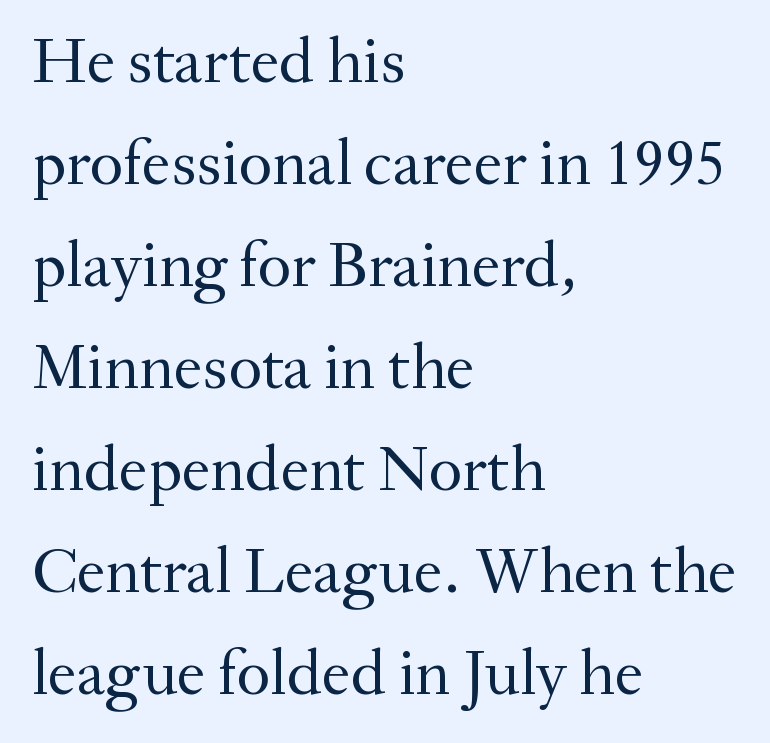
Q: Is the text bold? A: No.
Q: Is the text italic (slanted)? A: No, it is upright.
Q: Is the typeface a serif or a sans-serif typeface? A: Serif.
Q: Is the text underlined? A: No.
Q: How is the paragraph aligned? A: Left-aligned.
Q: Is the spacing between letters normal or unusually wide? A: Normal.
Q: Is the spacing between lines tight, normal or loose? A: Normal.
Q: Width (condensed, normal, or wide)? A: Normal.
Q: Stroke contrast? A: Medium.
Q: x-height? A: Small.
Q: Monospaced? A: No.
